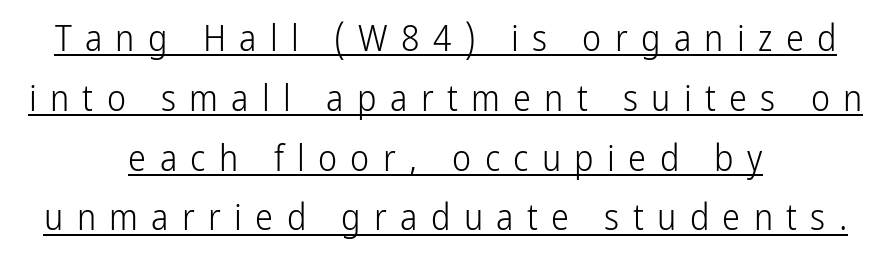
{"serif": "no", "italic": "no", "bold": "no", "weight": "light", "width": "condensed", "stroke_contrast": "low", "x_height": "medium", "monospaced": "no", "underline": "yes", "align": "center", "line_spacing": "normal", "line_spacing_ratio": 1.66, "letter_spacing": "wide", "letter_spacing_em": 0.37, "glyph_px": 36}
